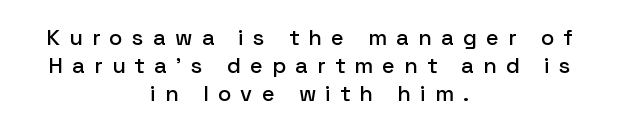
The space directly below the letters is spotless. There is plenty of visible air inserted between adjacent glyphs. This is roman type, the default non-slanted kind. Notice how descenders clear the ascenders below comfortably — that's standard leading.
